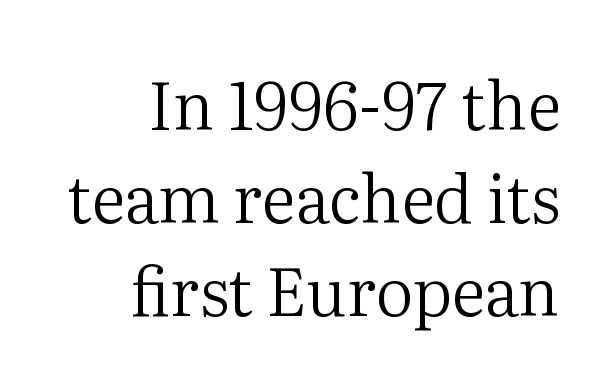
Q: Is the text bold? A: No.
Q: Is the text italic (slanted)? A: No, it is upright.
Q: Is the typeface a serif or a sans-serif typeface? A: Serif.
Q: Is the text underlined? A: No.
Q: How is the paragraph aligned? A: Right-aligned.
Q: Is the spacing between letters normal or unusually wide? A: Normal.
Q: Is the spacing between lines tight, normal or loose? A: Normal.
Q: Width (condensed, normal, or wide)? A: Normal.
Q: Stroke contrast? A: Medium.
Q: x-height? A: Medium.
Q: Monospaced? A: No.
